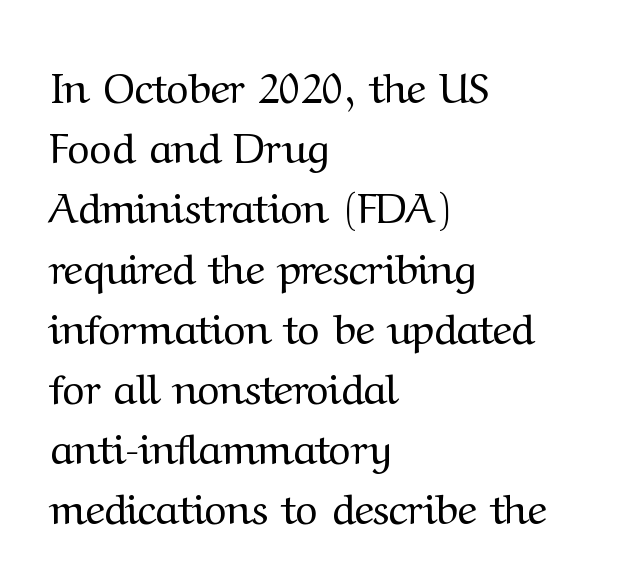
The image shows 43 px regular-weight serif type, upright; set left-aligned, normal line spacing (1.4x), normal letter spacing, not underlined; medium stroke contrast and a medium x-height.
